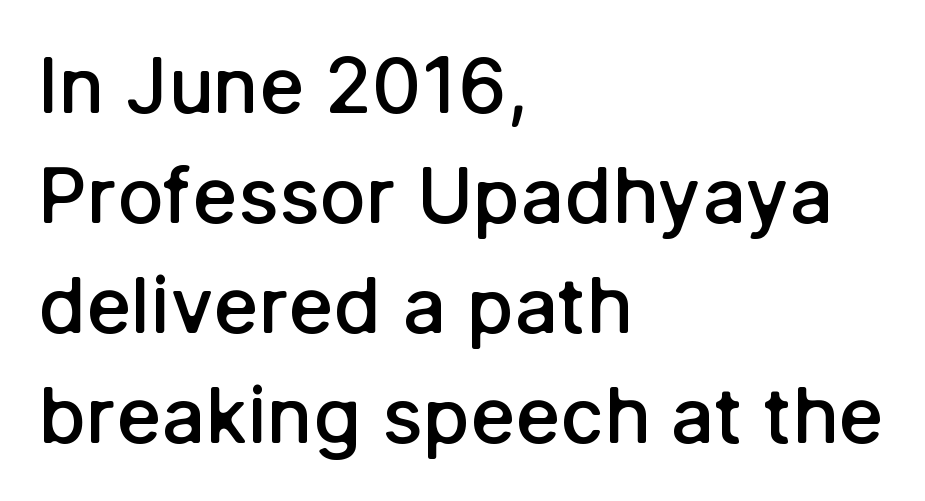
{"serif": "no", "italic": "no", "bold": "semi", "weight": "semibold", "width": "normal", "stroke_contrast": "low", "x_height": "medium", "monospaced": "no", "underline": "no", "align": "left", "line_spacing": "normal", "line_spacing_ratio": 1.43, "letter_spacing": "normal", "letter_spacing_em": 0.0, "glyph_px": 77}
